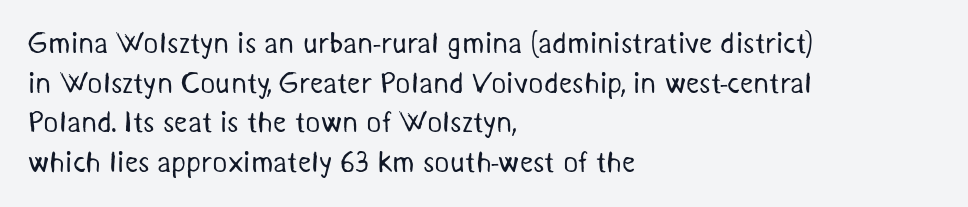
The image shows 29 px regular-weight sans-serif type; set left-aligned, normal line spacing (1.37x), normal letter spacing, not underlined; medium stroke contrast and a medium x-height.
